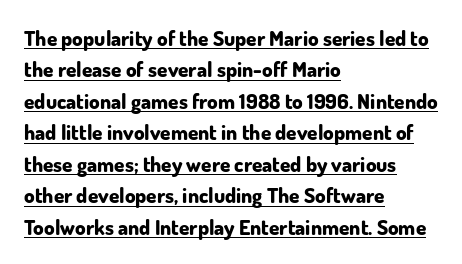
{"italic": "no", "bold": "yes", "underline": "yes", "align": "left", "line_spacing": "normal", "line_spacing_ratio": 1.5, "letter_spacing": "normal", "letter_spacing_em": 0.0, "glyph_px": 21}
